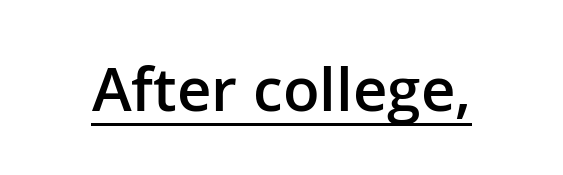
{"serif": "no", "italic": "no", "bold": "semi", "weight": "semibold", "width": "normal", "stroke_contrast": "low", "x_height": "medium", "monospaced": "no", "underline": "yes", "letter_spacing": "normal", "letter_spacing_em": 0.0, "glyph_px": 60}
